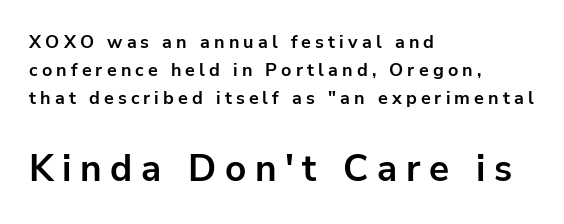
{"serif": "no", "italic": "no", "bold": "yes", "weight": "bold", "width": "normal", "stroke_contrast": "low", "x_height": "medium", "monospaced": "no", "underline": "no", "align": "left", "line_spacing": "normal", "line_spacing_ratio": 1.56, "letter_spacing": "wide", "letter_spacing_em": 0.23, "larger_block": "second", "size_ratio": 2.06, "glyph_px": 37}
